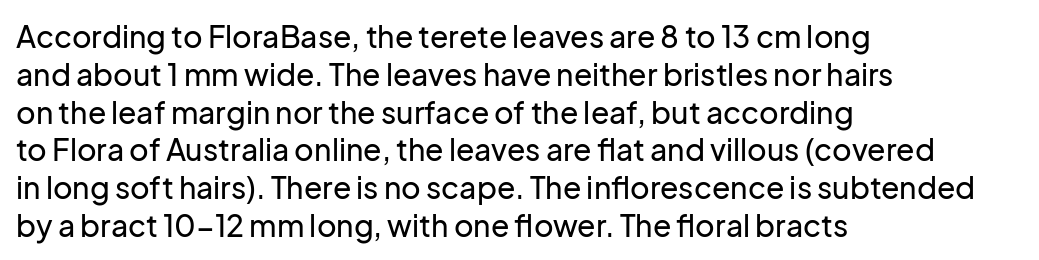
{"serif": "no", "italic": "no", "width": "normal", "stroke_contrast": "low", "x_height": "medium", "monospaced": "no", "underline": "no", "align": "left", "line_spacing": "normal", "line_spacing_ratio": 1.26, "letter_spacing": "normal", "letter_spacing_em": 0.0, "glyph_px": 30}
